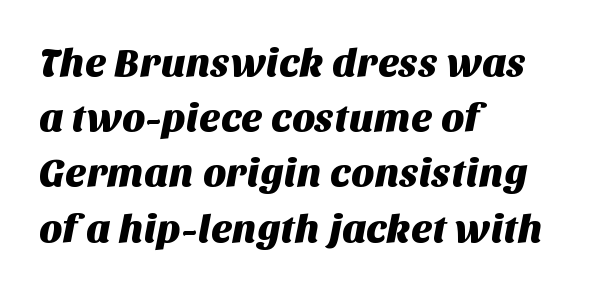
Is this a sans? Yes — the strokes have no serifs. Characters follow at the spacing the type designer built in. Character widths vary here, with narrow letters taking less room than wide ones. This sample is left-justified, so line endings fall wherever the words run out.
